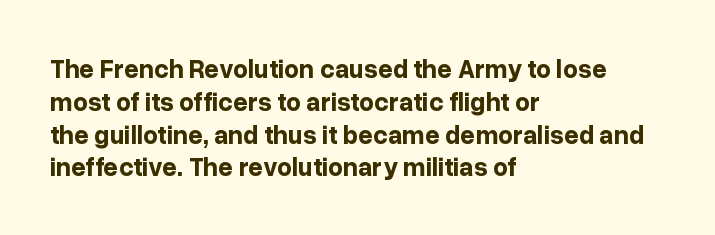
The image shows 26 px bold type, upright; set left-aligned, normal line spacing (1.26x), normal letter spacing, not underlined.
